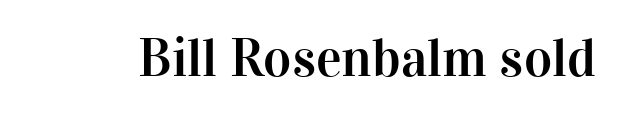
Q: Is the text italic (slanted)? A: No, it is upright.
Q: Is the typeface a serif or a sans-serif typeface? A: Serif.
Q: Is the text underlined? A: No.
Q: Is the spacing between letters normal or unusually wide? A: Normal.
Q: Width (condensed, normal, or wide)? A: Normal.
Q: Stroke contrast? A: High.
Q: x-height? A: Medium.
Q: Monospaced? A: No.
